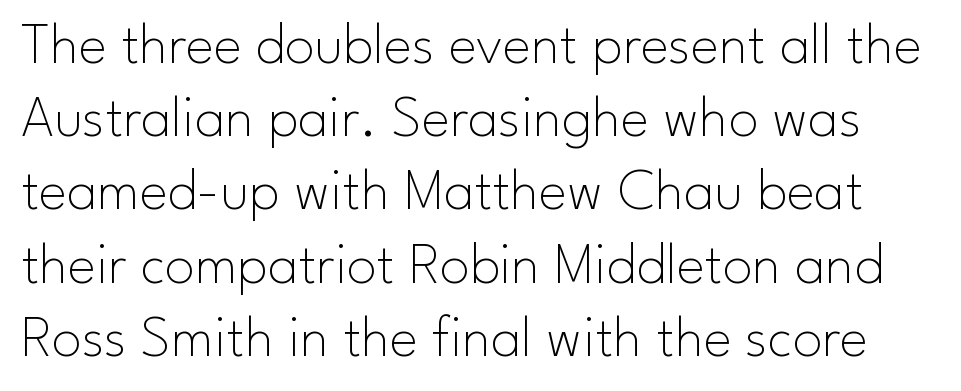
When letters stand straight like this, we call the style roman or upright. Spacing verdict: proportional, widths tailored to each character. Typographically, this falls in the sans-serif category. The gap between lines stays unmarked.
